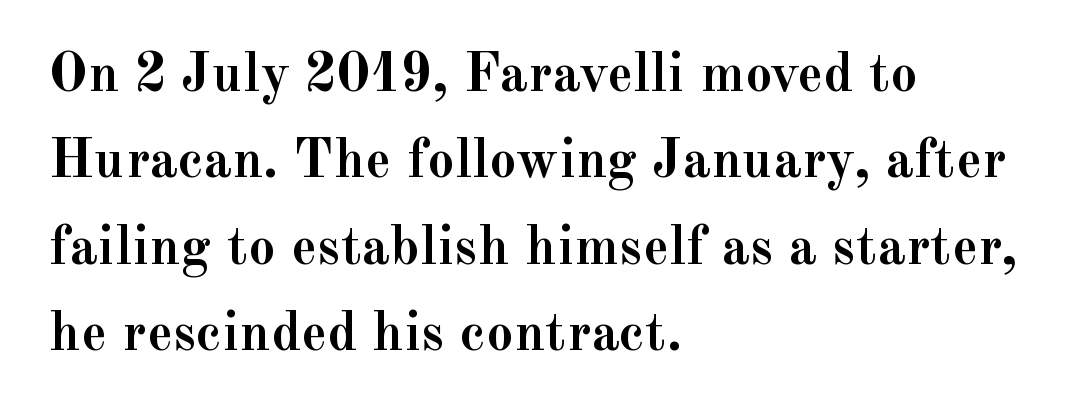
Q: Is the text bold? A: Yes.
Q: Is the text italic (slanted)? A: No, it is upright.
Q: Is the typeface a serif or a sans-serif typeface? A: Serif.
Q: Is the text underlined? A: No.
Q: How is the paragraph aligned? A: Left-aligned.
Q: Is the spacing between letters normal or unusually wide? A: Normal.
Q: Is the spacing between lines tight, normal or loose? A: Normal.
Q: Width (condensed, normal, or wide)? A: Normal.
Q: x-height? A: Small.
Q: Monospaced? A: No.
